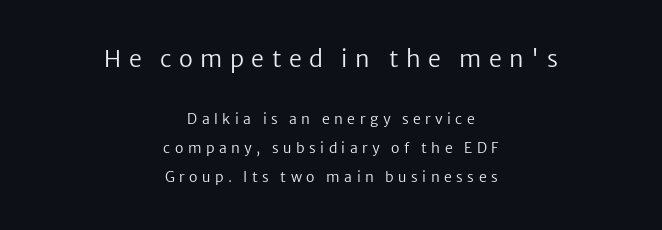
The image shows 23 px text type, upright; set centered, loose line spacing (2.07x), unusually wide letter spacing (+0.32 em), not underlined; the first (top) block is 1.64x larger.
